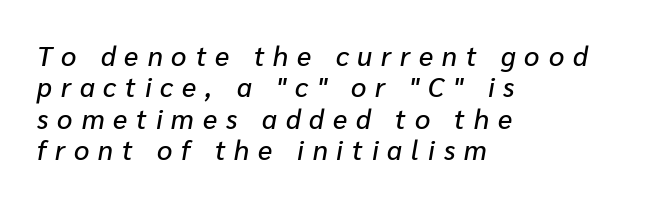
Q: Is the text italic (slanted)? A: Yes, it leans right by about 10 degrees.
Q: Is the text underlined? A: No.
Q: How is the paragraph aligned? A: Left-aligned.
Q: Is the spacing between letters normal or unusually wide? A: Unusually wide.
